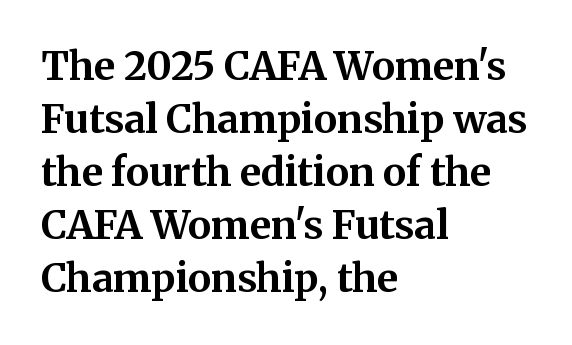
Q: Is the text bold? A: Yes.
Q: Is the text italic (slanted)? A: No, it is upright.
Q: Is the typeface a serif or a sans-serif typeface? A: Serif.
Q: Is the text underlined? A: No.
Q: How is the paragraph aligned? A: Left-aligned.
Q: Is the spacing between letters normal or unusually wide? A: Normal.
Q: Is the spacing between lines tight, normal or loose? A: Normal.
Q: Width (condensed, normal, or wide)? A: Normal.
Q: Stroke contrast? A: Medium.
Q: x-height? A: Medium.
Q: Monospaced? A: No.
